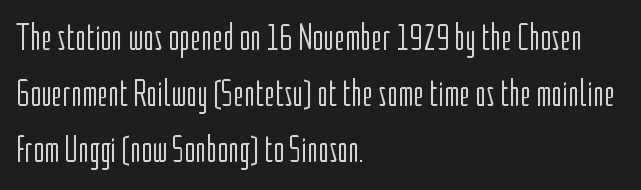
Q: Is the text bold? A: No.
Q: Is the text italic (slanted)? A: No, it is upright.
Q: Is the typeface a serif or a sans-serif typeface? A: Sans-serif.
Q: Is the text underlined? A: No.
Q: How is the paragraph aligned? A: Left-aligned.
Q: Is the spacing between letters normal or unusually wide? A: Normal.
Q: Is the spacing between lines tight, normal or loose? A: Normal.
Q: Width (condensed, normal, or wide)? A: Condensed.
Q: Stroke contrast? A: Low.
Q: x-height? A: Medium.
Q: Monospaced? A: No.
